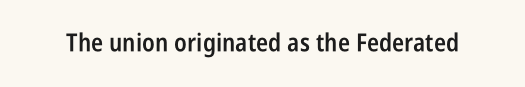
{"italic": "no", "bold": "semi", "underline": "no", "letter_spacing": "normal", "letter_spacing_em": 0.0, "glyph_px": 25}
